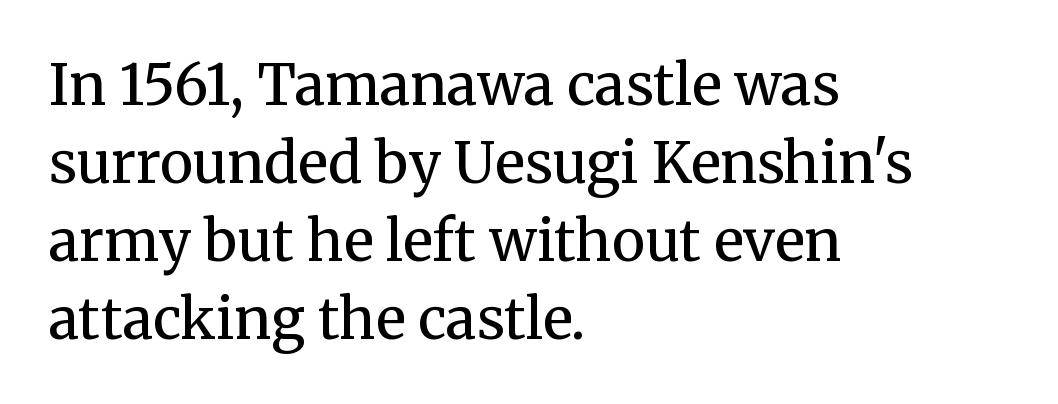
The image shows 56 px regular-weight serif type, upright; set left-aligned, normal line spacing (1.39x), normal letter spacing, not underlined; medium stroke contrast and a medium x-height.
